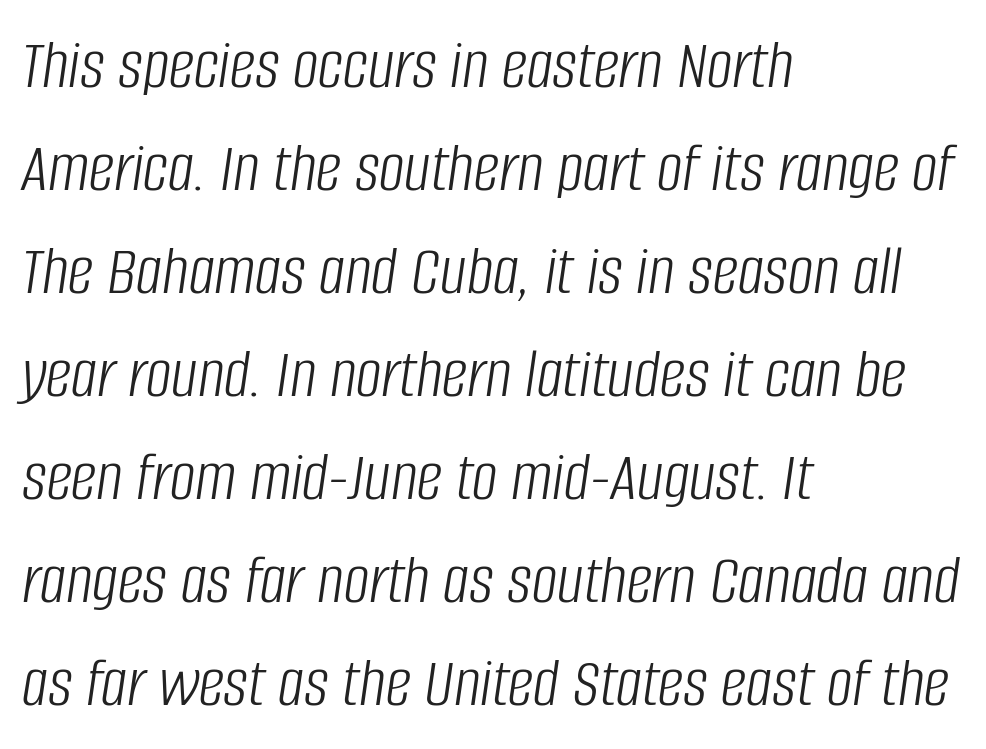
{"italic": "yes", "lean": "right", "slant_degrees": 8, "bold": "no", "weight": "light", "width": "condensed", "stroke_contrast": "low", "x_height": "large", "monospaced": "no", "underline": "no", "align": "left", "line_spacing": "normal", "line_spacing_ratio": 1.43, "letter_spacing": "normal", "letter_spacing_em": 0.0, "glyph_px": 72}
